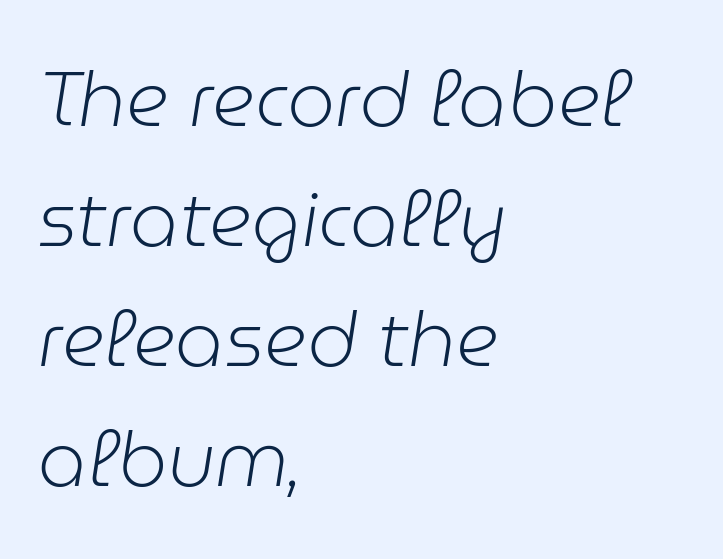
Q: Is the text bold? A: No.
Q: Is the text italic (slanted)? A: Yes, it leans right by about 9 degrees.
Q: Is the text underlined? A: No.
Q: How is the paragraph aligned? A: Left-aligned.
Q: Is the spacing between letters normal or unusually wide? A: Normal.
Q: Is the spacing between lines tight, normal or loose? A: Normal.
Q: Width (condensed, normal, or wide)? A: Normal.
Q: Stroke contrast? A: Low.
Q: x-height? A: Medium.
Q: Monospaced? A: No.
